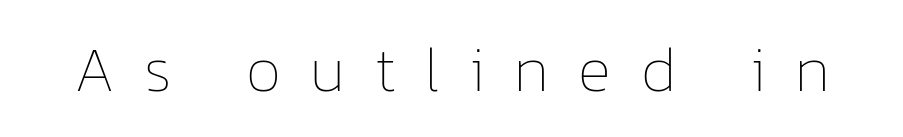
Q: Is the text bold? A: No.
Q: Is the text italic (slanted)? A: No, it is upright.
Q: Is the text underlined? A: No.
Q: Is the spacing between letters normal or unusually wide? A: Unusually wide.
Q: Width (condensed, normal, or wide)? A: Normal.
Q: Stroke contrast? A: Low.
Q: x-height? A: Medium.
Q: Monospaced? A: No.
